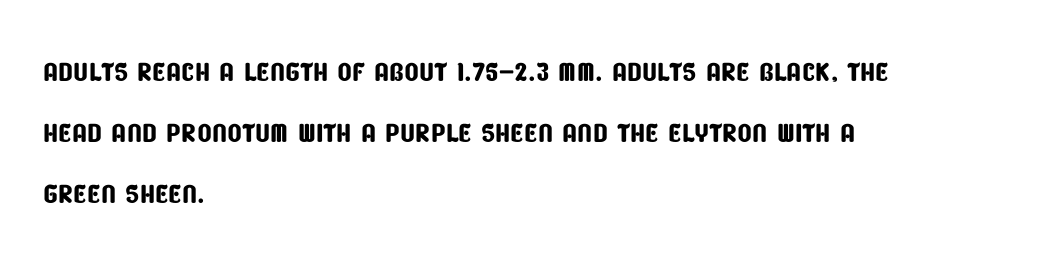
The image shows 38 px condensed sans-serif type; set left-aligned, normal line spacing (1.6x), normal letter spacing, not underlined; low stroke contrast and a large x-height.
